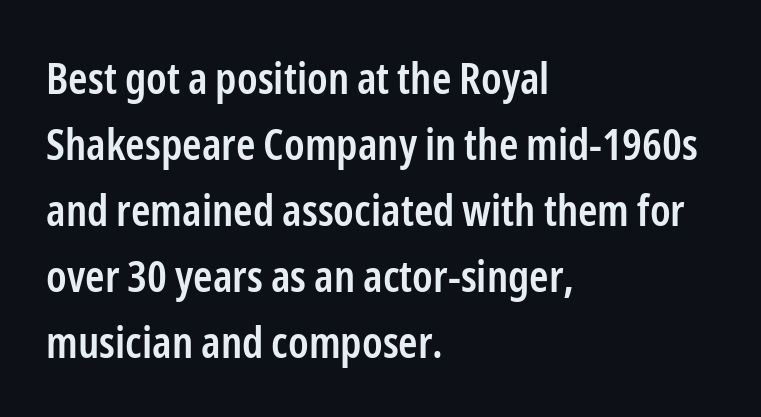
Note the varied advance widths — an 'i' is clearly narrower than an 'm'. Typographic density is moderately raised because the face is semibold. The space beneath each line is pristine and unruled. This sample uses plain, unmodified letter spacing. Compared with a centered layout, this one pins lines to the left instead.
